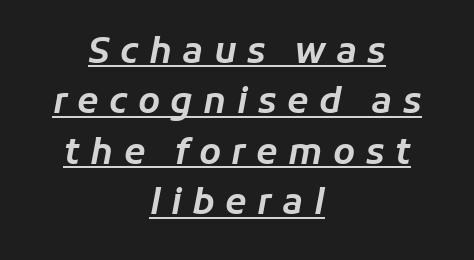
{"italic": "yes", "lean": "right", "slant_degrees": 11, "width": "normal", "stroke_contrast": "low", "x_height": "medium", "monospaced": "no", "underline": "yes", "align": "center", "line_spacing": "normal", "line_spacing_ratio": 1.44, "letter_spacing": "wide", "letter_spacing_em": 0.3, "glyph_px": 35}
